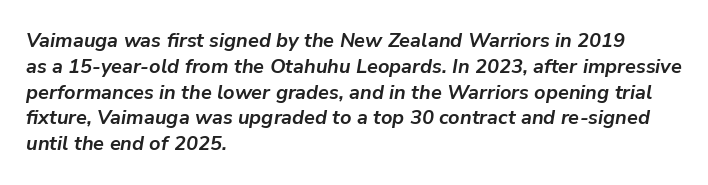
{"italic": "yes", "lean": "right", "slant_degrees": 9, "bold": "yes", "underline": "no", "align": "left", "line_spacing": "normal", "line_spacing_ratio": 1.29, "letter_spacing": "normal", "letter_spacing_em": 0.0, "glyph_px": 20}
